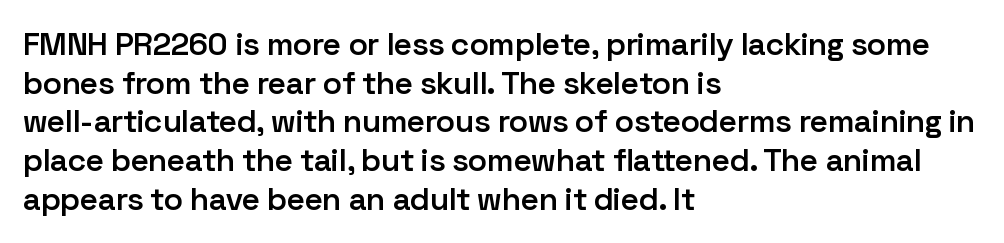
{"serif": "no", "italic": "no", "bold": "semi", "weight": "semibold", "width": "normal", "stroke_contrast": "low", "x_height": "medium", "monospaced": "no", "underline": "no", "align": "left", "line_spacing_ratio": 1.21, "letter_spacing": "normal", "letter_spacing_em": 0.0, "glyph_px": 32}
